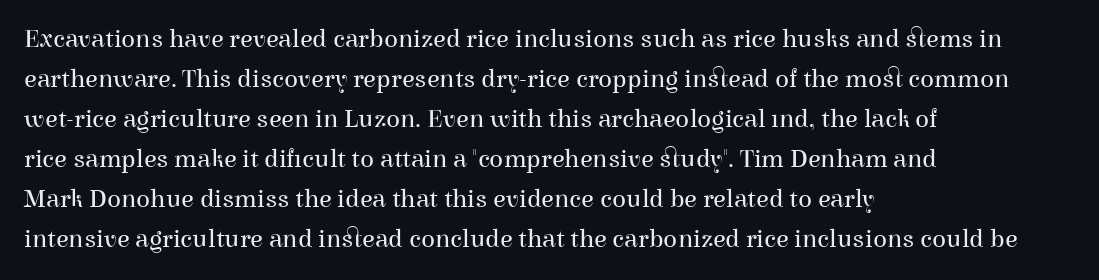
Descender tails drop into unmarked territory. Stroke mass is kept to a normal reading level or below. Default kerning and tracking; the words read as compact shapes. Teacher's note: observe the even left margin — that is flush-left alignment.
